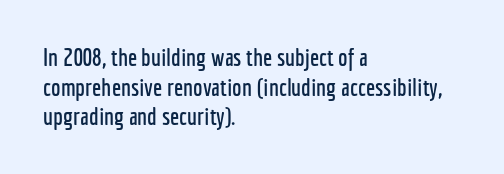
Q: Is the text italic (slanted)? A: No, it is upright.
Q: Is the text underlined? A: No.
Q: How is the paragraph aligned? A: Left-aligned.
Q: Is the spacing between letters normal or unusually wide? A: Normal.
